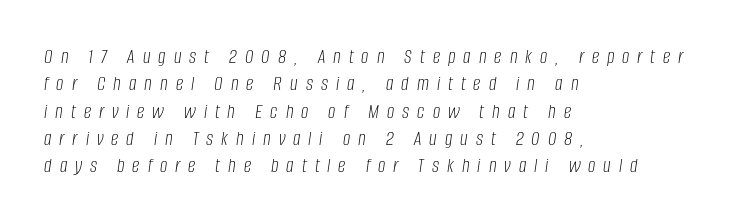
Slant detected: the letters are inclined. These lines stack with their left ends in a neat column. The letters are spread apart with noticeably loose tracking. Heaviness? Minimal to ordinary, like unemphasized prose. Nobody drew a line under any word here. Rows of type keep a routine distance in the vertical direction.
